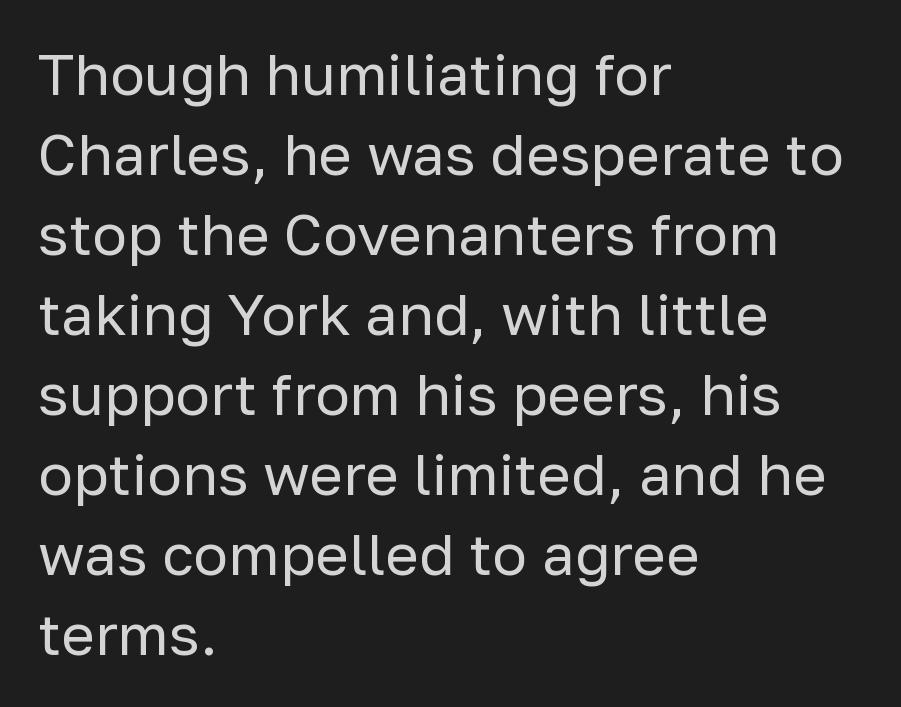
Q: Is the text bold? A: No.
Q: Is the text italic (slanted)? A: No, it is upright.
Q: Is the typeface a serif or a sans-serif typeface? A: Sans-serif.
Q: Is the text underlined? A: No.
Q: How is the paragraph aligned? A: Left-aligned.
Q: Is the spacing between letters normal or unusually wide? A: Normal.
Q: Is the spacing between lines tight, normal or loose? A: Normal.
Q: Width (condensed, normal, or wide)? A: Normal.
Q: Stroke contrast? A: Low.
Q: x-height? A: Medium.
Q: Monospaced? A: No.
